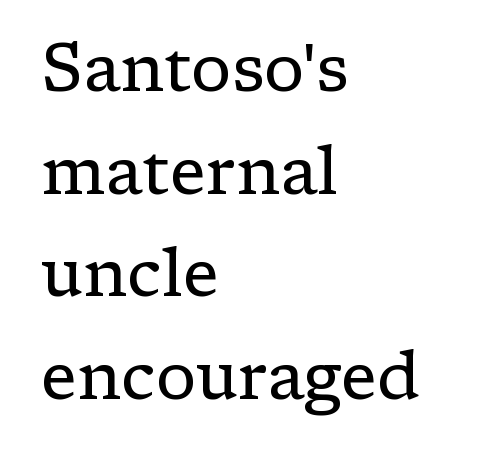
The image shows 67 px regular-weight serif type, upright; set left-aligned, normal line spacing (1.53x), normal letter spacing, not underlined; low stroke contrast and a medium x-height.
